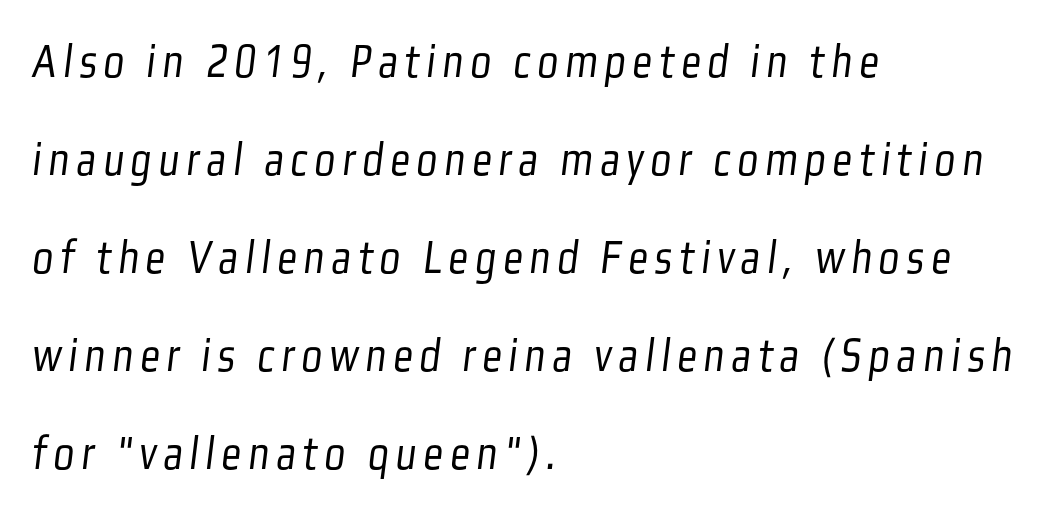
The image shows 49 px light, condensed sans-serif type; set left-aligned, loose line spacing (2.0x), not underlined; low stroke contrast and a medium x-height.
